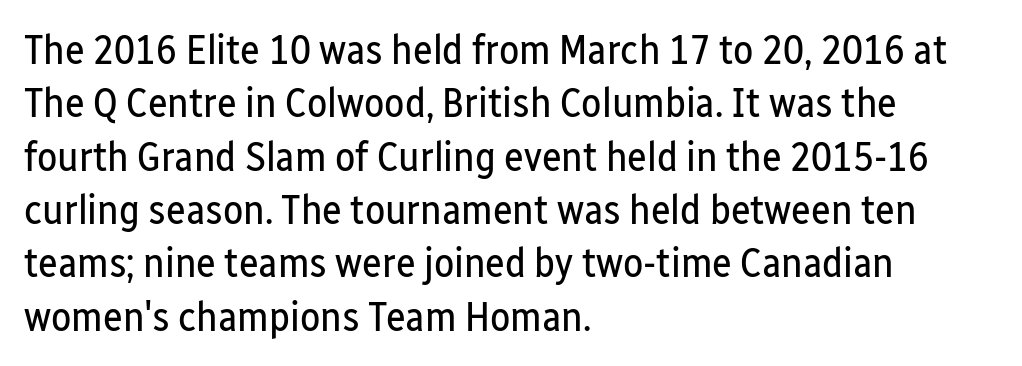
{"serif": "no", "italic": "no", "bold": "no", "weight": "regular", "width": "condensed", "stroke_contrast": "low", "x_height": "medium", "monospaced": "no", "underline": "no", "align": "left", "line_spacing": "normal", "line_spacing_ratio": 1.27, "letter_spacing": "normal", "letter_spacing_em": 0.0, "glyph_px": 42}
